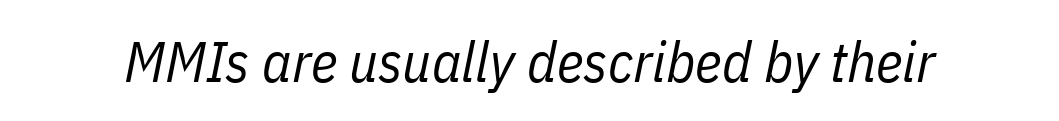
Q: Is the text bold? A: No.
Q: Is the text italic (slanted)? A: Yes, it leans right by about 11 degrees.
Q: Is the text underlined? A: No.
Q: Is the spacing between letters normal or unusually wide? A: Normal.
Q: Width (condensed, normal, or wide)? A: Condensed.
Q: Stroke contrast? A: Low.
Q: x-height? A: Medium.
Q: Monospaced? A: No.
